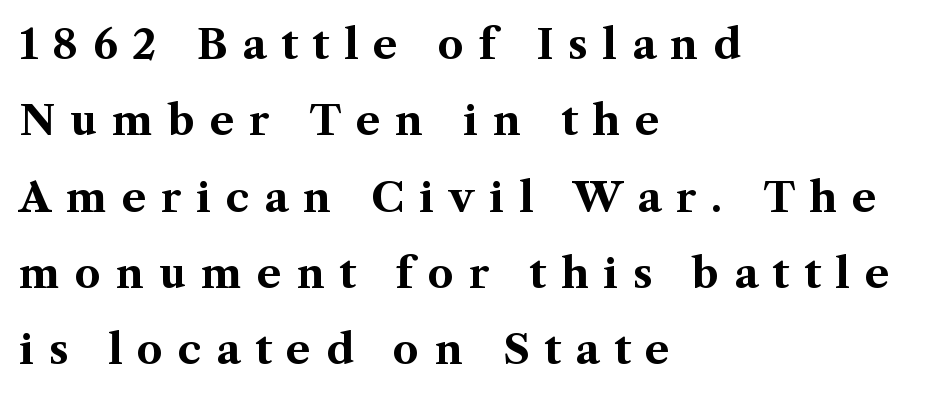
Honestly, there is no underline to notice here at all. Yep, those are serifs on the letters. These lines were composed using upright roman letters. One-word summary of the alignment: left. The passage shown is emphatically bold. The gaps between neighbouring characters are conspicuously large.
